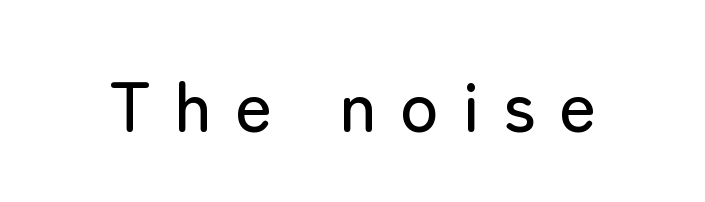
The image shows 71 px sans-serif type, upright; set unusually wide letter spacing (+0.33 em), not underlined; low stroke contrast and a medium x-height.
